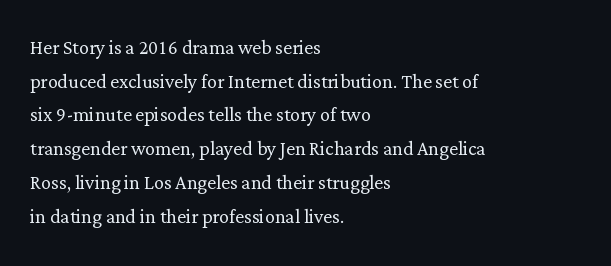
Q: Is the text bold? A: No.
Q: Is the text italic (slanted)? A: No, it is upright.
Q: Is the text underlined? A: No.
Q: How is the paragraph aligned? A: Left-aligned.
Q: Is the spacing between letters normal or unusually wide? A: Normal.
Q: Is the spacing between lines tight, normal or loose? A: Normal.
